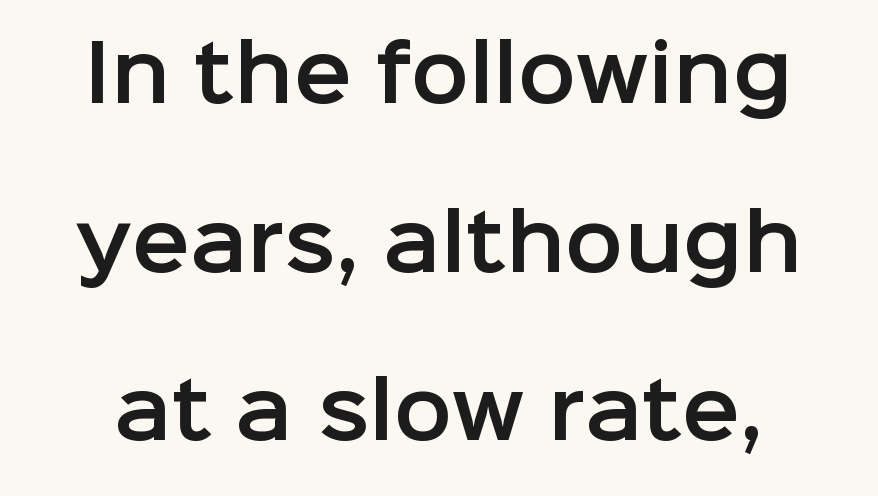
The image shows 77 px sans-serif type, upright; set loose line spacing (2.19x), normal letter spacing, not underlined; low stroke contrast and a medium x-height.
